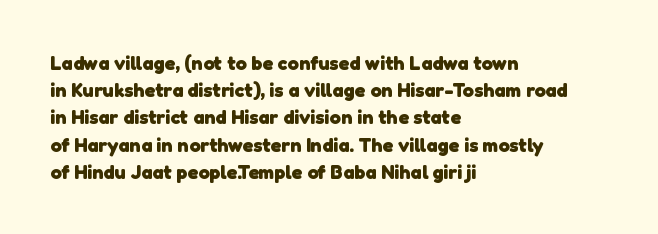
{"bold": "yes", "underline": "no", "align": "left", "line_spacing": "normal", "line_spacing_ratio": 1.36, "letter_spacing": "normal", "letter_spacing_em": 0.0, "glyph_px": 20}
